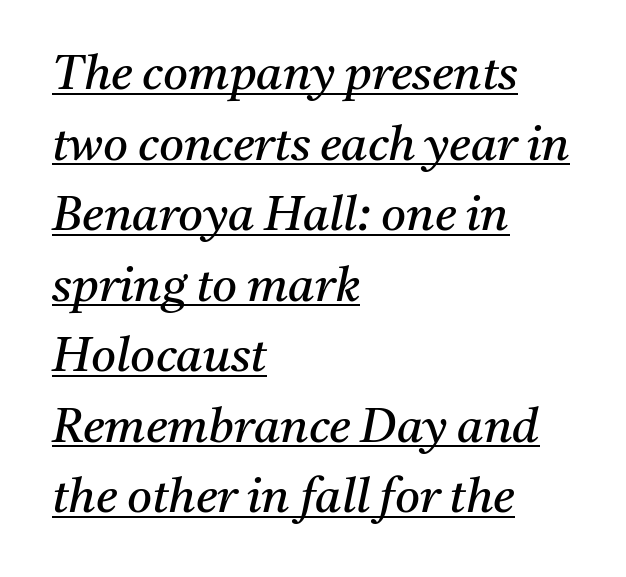
The image shows 48 px regular-weight serif type, italic (leaning right); set left-aligned, normal line spacing (1.47x), normal letter spacing, underlined; medium stroke contrast and a medium x-height.
